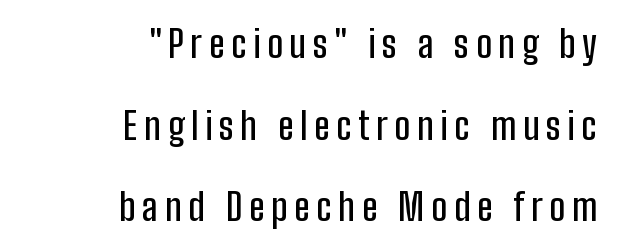
{"serif": "no", "italic": "no", "width": "condensed", "stroke_contrast": "low", "x_height": "medium", "monospaced": "no", "underline": "no", "align": "right", "line_spacing": "loose", "line_spacing_ratio": 2.15, "glyph_px": 38}
